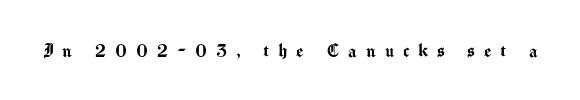
The image shows 21 px text type, upright; set unusually wide letter spacing (+0.43 em), not underlined.
